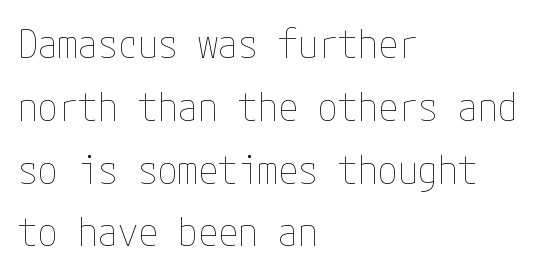
The image shows 40 px thin, condensed type, upright; set left-aligned, normal line spacing (1.57x), normal letter spacing, not underlined; low stroke contrast and a medium x-height.
